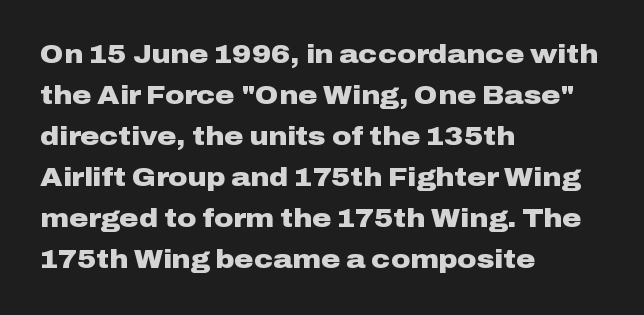
{"italic": "no", "bold": "yes", "underline": "no", "align": "left", "line_spacing": "normal", "line_spacing_ratio": 1.58, "letter_spacing": "normal", "letter_spacing_em": 0.0, "glyph_px": 26}
